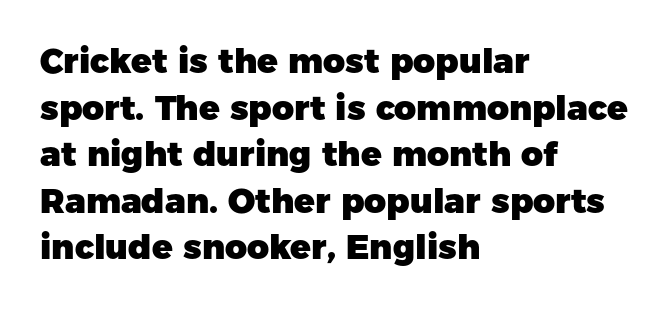
The image shows 34 px heavy sans-serif type, upright; set left-aligned, normal line spacing (1.37x), normal letter spacing, not underlined; low stroke contrast and a medium x-height.
